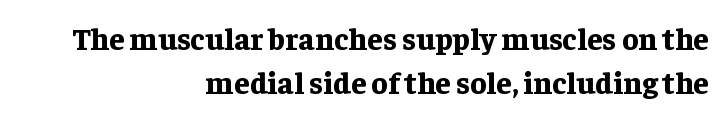
Q: Is the text bold? A: Yes.
Q: Is the text italic (slanted)? A: No, it is upright.
Q: Is the typeface a serif or a sans-serif typeface? A: Serif.
Q: Is the text underlined? A: No.
Q: How is the paragraph aligned? A: Right-aligned.
Q: Is the spacing between letters normal or unusually wide? A: Normal.
Q: Is the spacing between lines tight, normal or loose? A: Normal.
Q: Width (condensed, normal, or wide)? A: Normal.
Q: Stroke contrast? A: Low.
Q: x-height? A: Medium.
Q: Monospaced? A: No.
